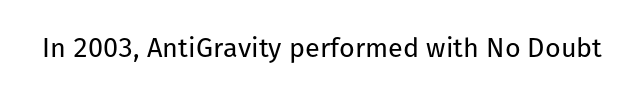
The image shows 27 px text type, upright; set normal letter spacing, not underlined.
